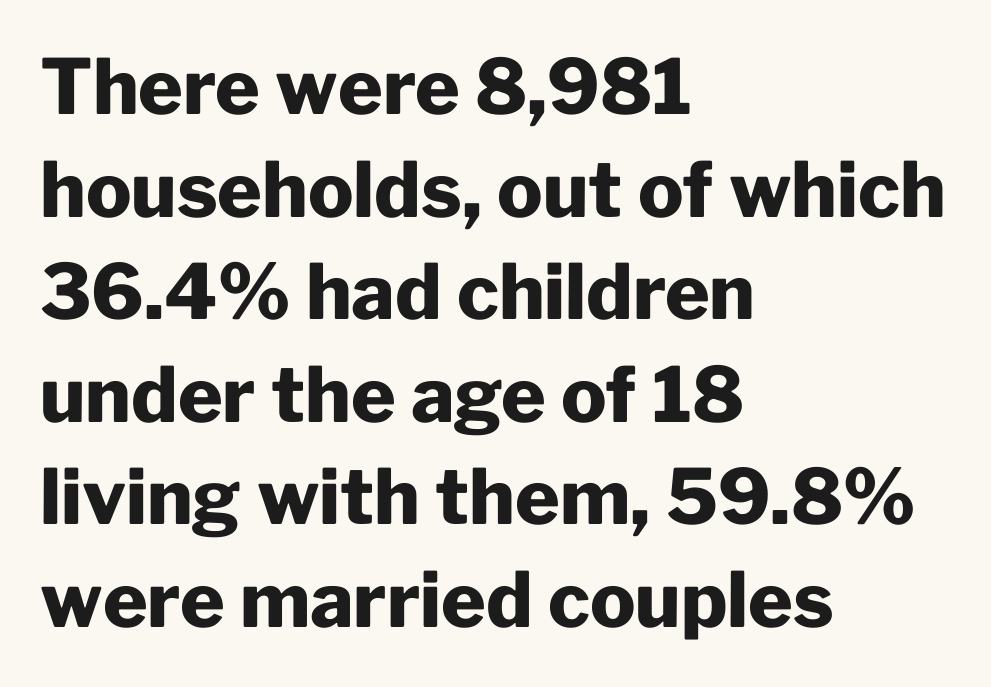
{"serif": "no", "italic": "no", "bold": "yes", "weight": "heavy", "width": "normal", "stroke_contrast": "low", "x_height": "medium", "monospaced": "no", "underline": "no", "align": "left", "line_spacing": "normal", "line_spacing_ratio": 1.35, "letter_spacing": "normal", "letter_spacing_em": 0.0, "glyph_px": 76}
